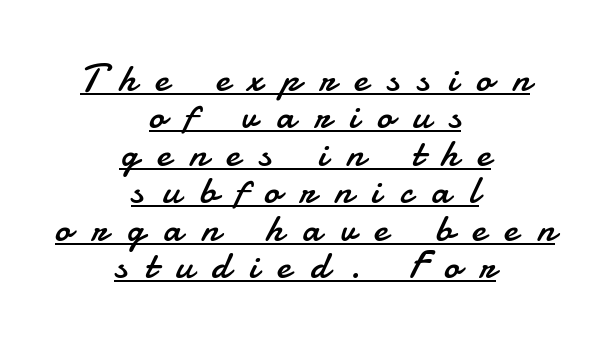
Substantial extra tracking has been applied to these lines. Short and long lines alike share a common midpoint. A quiet, ordinary-to-light weight characterises the typeface.
